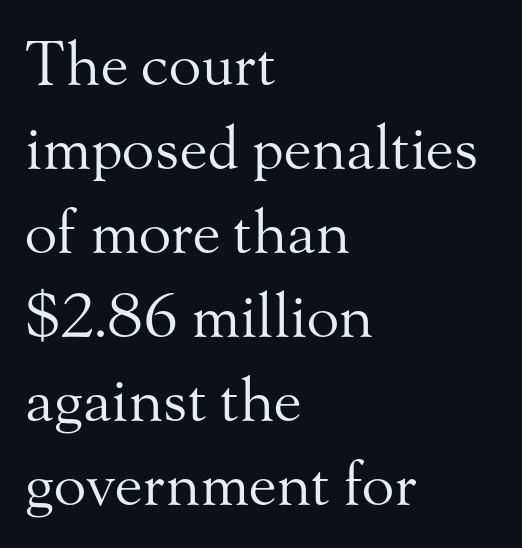
Q: Is the text bold? A: No.
Q: Is the text italic (slanted)? A: No, it is upright.
Q: Is the typeface a serif or a sans-serif typeface? A: Serif.
Q: Is the text underlined? A: No.
Q: How is the paragraph aligned? A: Left-aligned.
Q: Is the spacing between letters normal or unusually wide? A: Normal.
Q: Is the spacing between lines tight, normal or loose? A: Normal.
Q: Width (condensed, normal, or wide)? A: Normal.
Q: Stroke contrast? A: Medium.
Q: x-height? A: Small.
Q: Monospaced? A: No.
